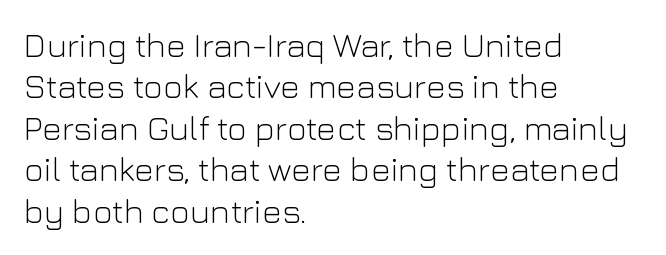
The image shows 34 px light sans-serif type, upright; set left-aligned, line spacing 1.22x, normal letter spacing, not underlined; low stroke contrast and a medium x-height.
